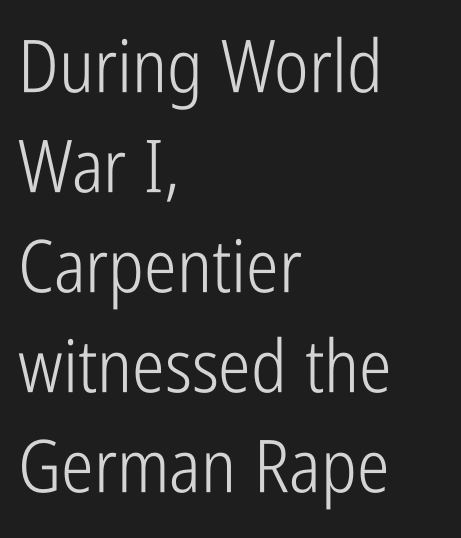
The image shows 73 px light, condensed sans-serif type, upright; set left-aligned, normal line spacing (1.37x), normal letter spacing, not underlined; low stroke contrast and a medium x-height.
